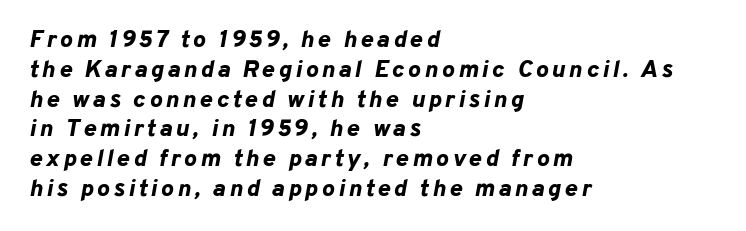
Q: Is the text bold? A: Yes.
Q: Is the text italic (slanted)? A: Yes, it leans right by about 10 degrees.
Q: Is the text underlined? A: No.
Q: How is the paragraph aligned? A: Left-aligned.
